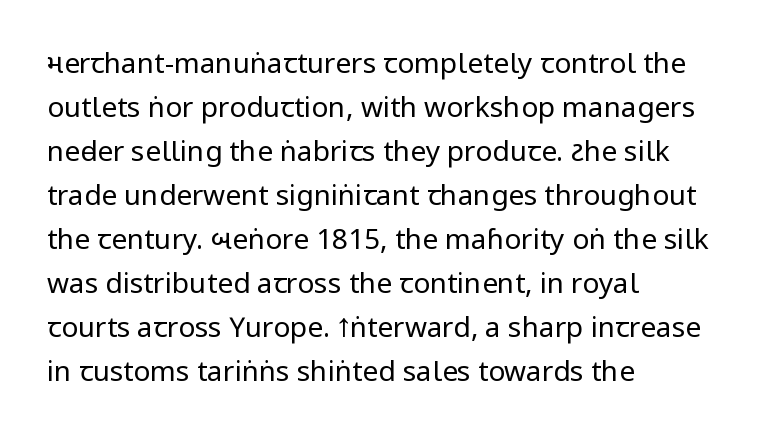
The image shows 28 px regular-weight, condensed sans-serif type, upright; set left-aligned, normal line spacing (1.57x), normal letter spacing, not underlined; low stroke contrast and a large x-height.
